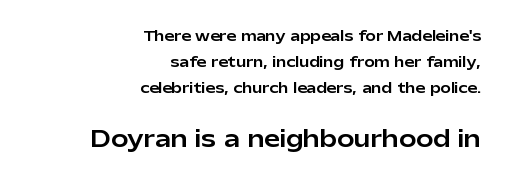
{"italic": "no", "underline": "no", "align": "right", "line_spacing_ratio": 1.84, "letter_spacing": "normal", "letter_spacing_em": 0.0, "larger_block": "second", "size_ratio": 1.64, "glyph_px": 23}
